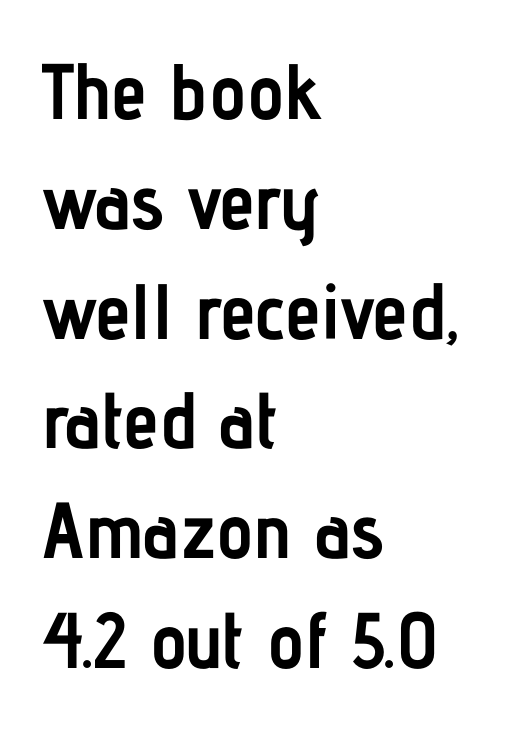
Q: Is the text bold? A: Yes.
Q: Is the text italic (slanted)? A: No, it is upright.
Q: Is the typeface a serif or a sans-serif typeface? A: Sans-serif.
Q: Is the text underlined? A: No.
Q: How is the paragraph aligned? A: Left-aligned.
Q: Is the spacing between letters normal or unusually wide? A: Normal.
Q: Is the spacing between lines tight, normal or loose? A: Normal.
Q: Width (condensed, normal, or wide)? A: Condensed.
Q: Stroke contrast? A: Low.
Q: x-height? A: Medium.
Q: Monospaced? A: No.
